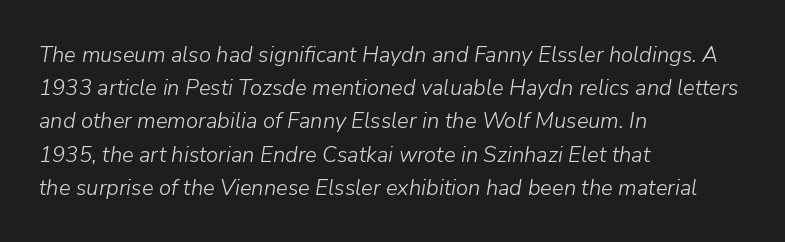
Q: Is the text bold? A: No.
Q: Is the text italic (slanted)? A: Yes, it leans right by about 9 degrees.
Q: Is the text underlined? A: No.
Q: How is the paragraph aligned? A: Left-aligned.
Q: Is the spacing between letters normal or unusually wide? A: Normal.
Q: Is the spacing between lines tight, normal or loose? A: Normal.
